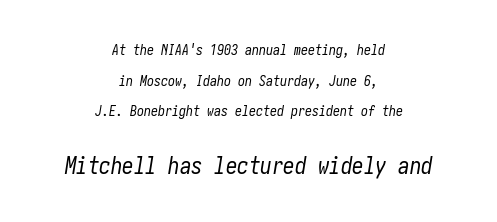
Q: Is the text bold? A: No.
Q: Is the text italic (slanted)? A: Yes, it leans right by about 10 degrees.
Q: Is the text underlined? A: No.
Q: How is the paragraph aligned? A: Centered.
Q: Is the spacing between letters normal or unusually wide? A: Normal.
Q: Is the spacing between lines tight, normal or loose? A: Loose.
Q: Which block of text is set in a larger size, the first (top) or the second (bottom)? A: The second (bottom) one.
